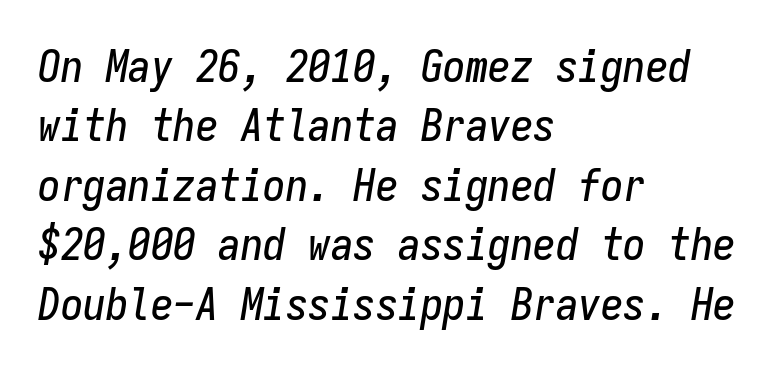
The string is rendered with underlining switched off. Summary of vertical rhythm: regular, with standard interline spacing. Every row of glyphs begins at an identical x-position on the left. Observe the ordinary spacing: letters are neighbours, not strangers.
